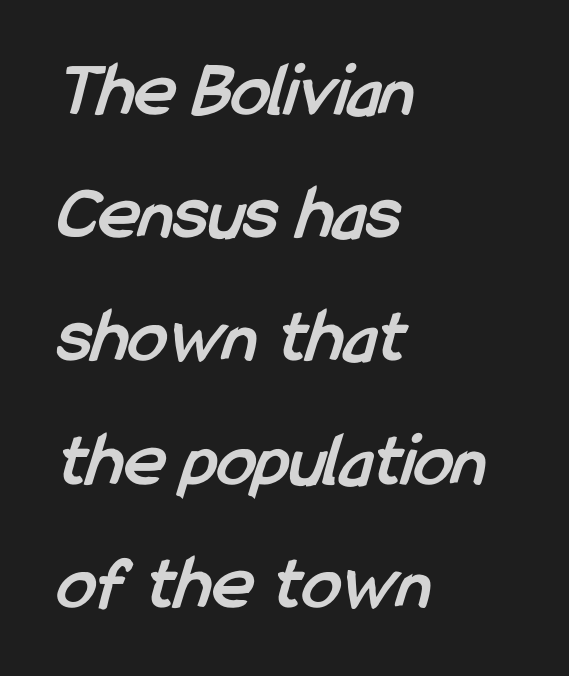
The image shows 78 px semibold, condensed sans-serif type; set left-aligned, normal line spacing (1.58x), normal letter spacing, not underlined; low stroke contrast and a medium x-height.
